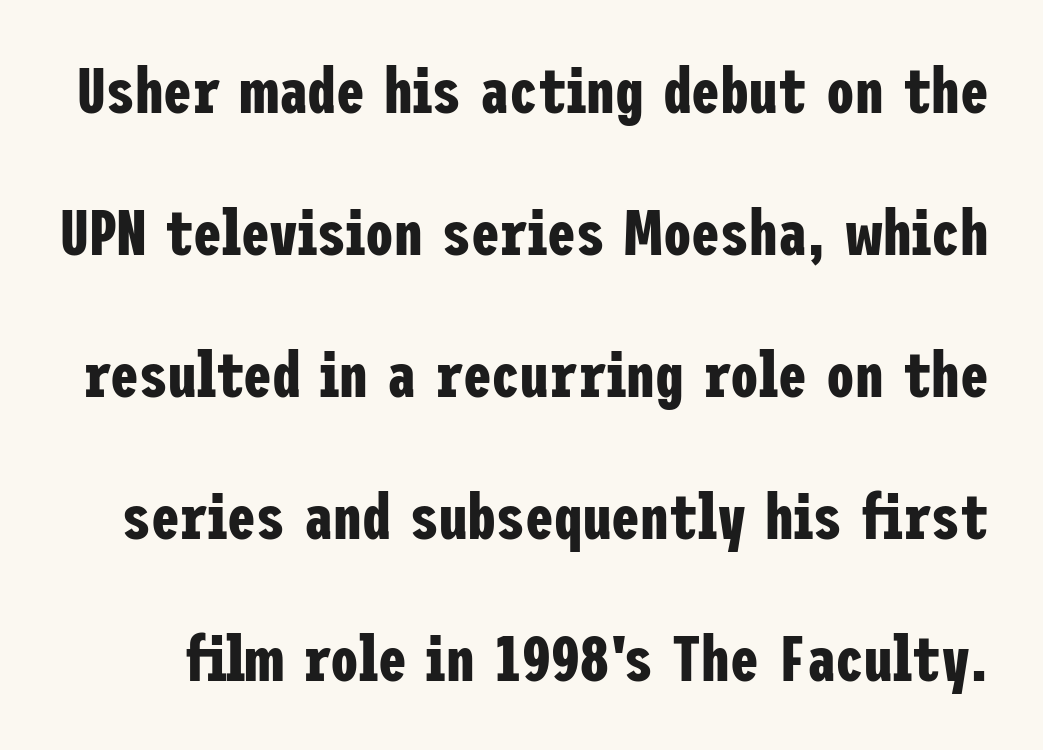
Q: Is the text bold? A: Yes.
Q: Is the text italic (slanted)? A: No, it is upright.
Q: Is the typeface a serif or a sans-serif typeface? A: Sans-serif.
Q: Is the text underlined? A: No.
Q: Is the spacing between letters normal or unusually wide? A: Normal.
Q: Is the spacing between lines tight, normal or loose? A: Loose.
Q: Width (condensed, normal, or wide)? A: Condensed.
Q: Stroke contrast? A: Low.
Q: x-height? A: Medium.
